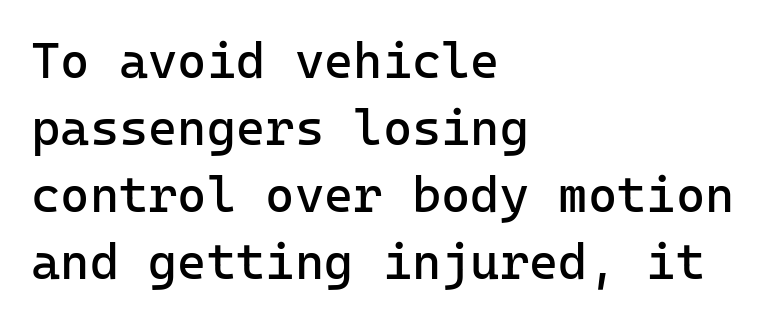
{"serif": "no", "italic": "no", "bold": "no", "weight": "regular", "width": "normal", "stroke_contrast": "low", "x_height": "medium", "monospaced": "yes", "underline": "no", "align": "left", "line_spacing": "normal", "line_spacing_ratio": 1.34, "letter_spacing": "normal", "letter_spacing_em": 0.0, "glyph_px": 50}
